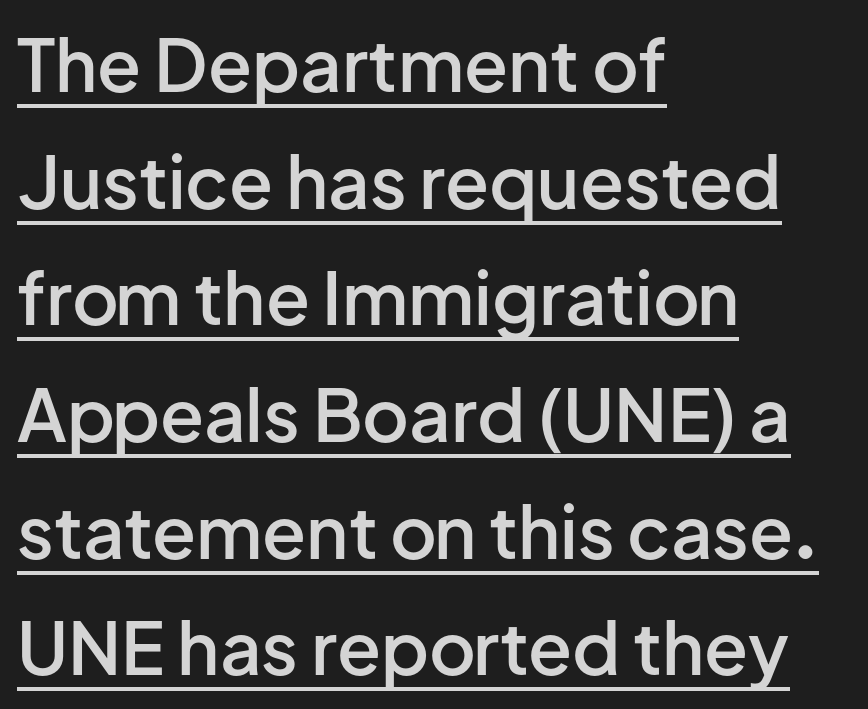
Honestly, the underline is the first thing you notice here. Spacing verdict: proportional, widths tailored to each character. Notice how the passage keeps a crisp vertical edge on the left only. The face used here is a sans, in the tradition of grotesques and geometrics. You could call the tracking neutral — neither tight nor loose.
